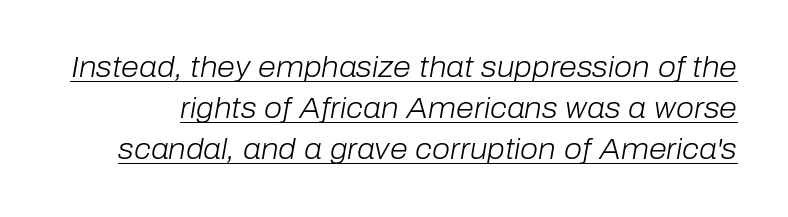
{"italic": "yes", "lean": "right", "slant_degrees": 10, "bold": "no", "weight": "light", "width": "normal", "stroke_contrast": "low", "x_height": "medium", "monospaced": "no", "underline": "yes", "line_spacing": "normal", "line_spacing_ratio": 1.41, "letter_spacing": "normal", "letter_spacing_em": 0.0, "glyph_px": 29}
